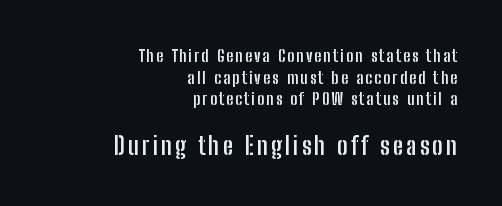
Between these two stacked blocks, the lower one wins on size. Notice how the passage keeps a crisp vertical edge on the right only. The font's upright variant was chosen for this text. The space beneath each line is pristine and unruled.
